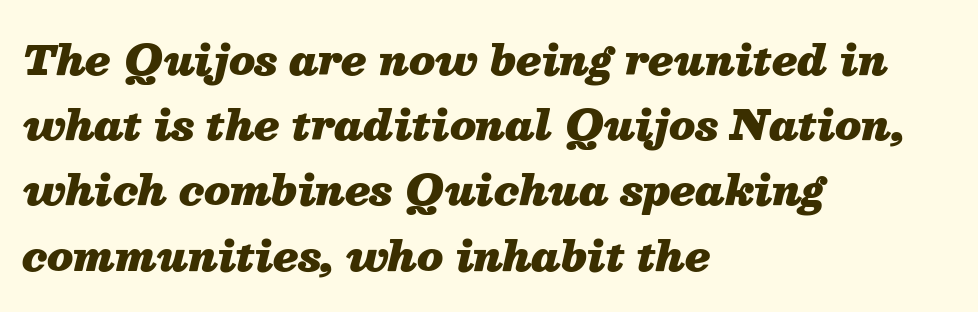
{"italic": "yes", "lean": "right", "slant_degrees": 13, "bold": "yes", "weight": "heavy", "width": "normal", "stroke_contrast": "medium", "x_height": "medium", "monospaced": "no", "underline": "no", "align": "left", "line_spacing": "normal", "line_spacing_ratio": 1.59, "letter_spacing": "normal", "letter_spacing_em": 0.0, "glyph_px": 41}
